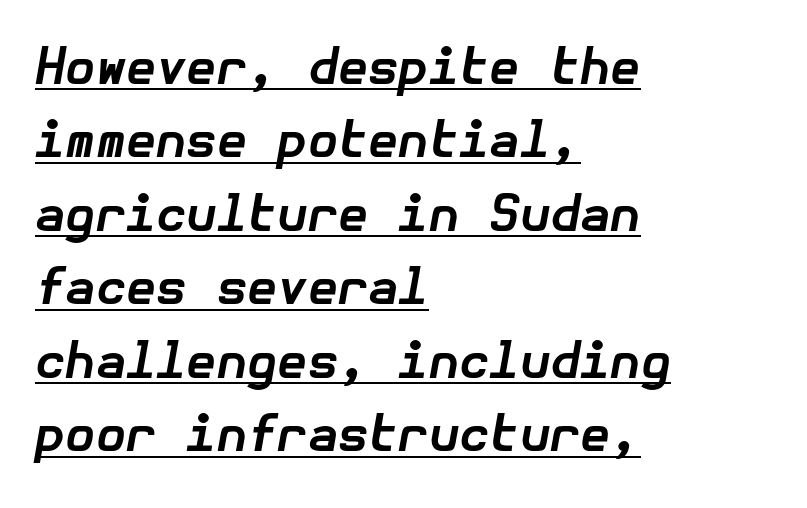
The image shows 49 px bold type, italic (leaning right); set left-aligned, normal line spacing (1.5x), normal letter spacing, underlined; low stroke contrast and a medium x-height.
